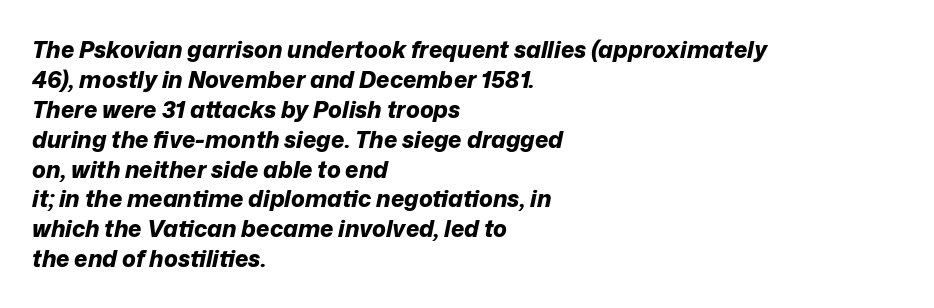
Leading matches the norm, producing a regular column. These lines were composed using italics. This rendering uses left alignment, leaving the right contour irregular. Students, note that the glyphs here touch the page at normal intervals. The gap between lines stays unmarked. These words are printed bold, with thick strokes throughout.
